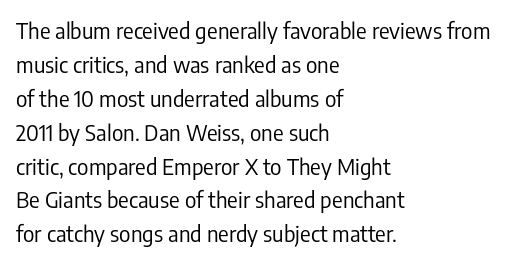
These lines stack with their left ends in a neat column. Any mark beneath the type? The region is blank. Short note: letters normally spaced. The type sits square on the baseline with zero lean.
